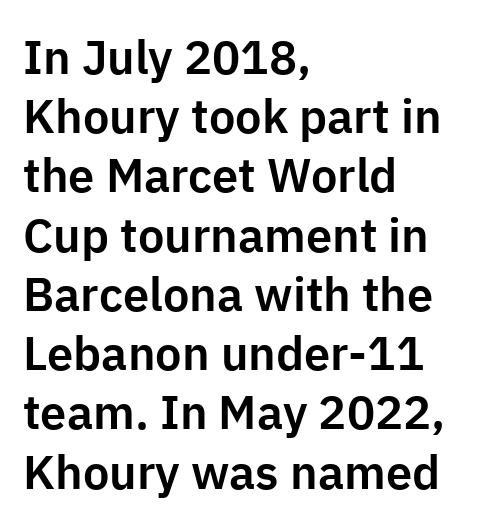
A roman cut, with each character standing at attention. A clean baseline with only descenders dipping below it. Note: no serifs on the glyphs. Which margin do the lines hug? The left one — the right edge is uneven. These lines keep a tight, regular rhythm from letter to letter. The rendering uses natural spacing where letterforms have individual widths.
